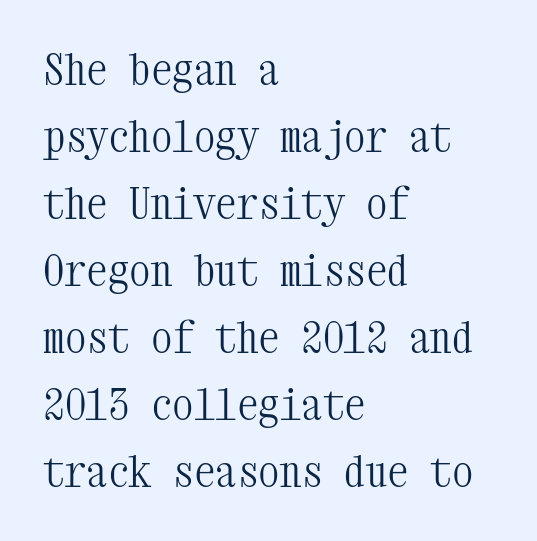
{"serif": "yes", "italic": "no", "bold": "no", "weight": "light", "width": "condensed", "stroke_contrast": "medium", "x_height": "medium", "monospaced": "yes", "underline": "no", "align": "left", "line_spacing": "normal", "line_spacing_ratio": 1.56, "letter_spacing": "normal", "letter_spacing_em": 0.0, "glyph_px": 43}
